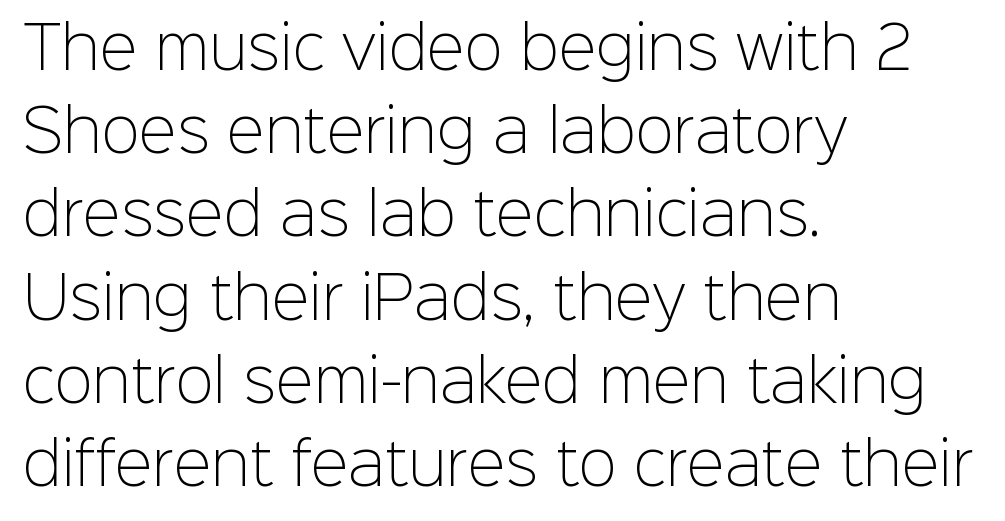
In terms of posture, this sample is upright. Beneath every word, the page is bare. No letter is thick-stroked: the sample isn't bold. Observe the ordinary spacing: letters are neighbours, not strangers. Serifs: no, the terminals of the letterforms are clean. Proportional: the letters do not fall into vertical columns.
